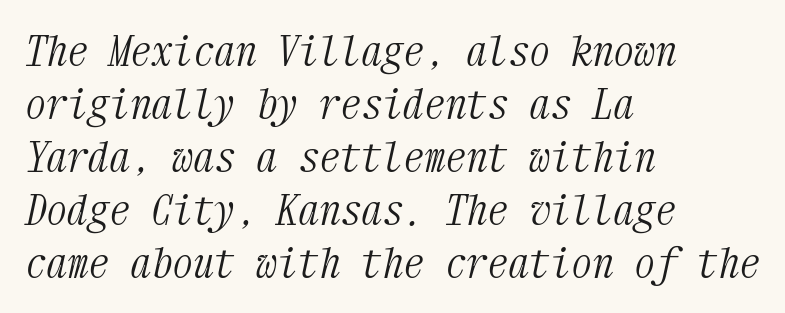
{"serif": "yes", "italic": "yes", "lean": "right", "slant_degrees": 12, "bold": "no", "weight": "light", "width": "condensed", "stroke_contrast": "medium", "x_height": "medium", "monospaced": "yes", "underline": "no", "align": "left", "line_spacing": "normal", "line_spacing_ratio": 1.26, "letter_spacing": "normal", "letter_spacing_em": 0.0, "glyph_px": 42}
